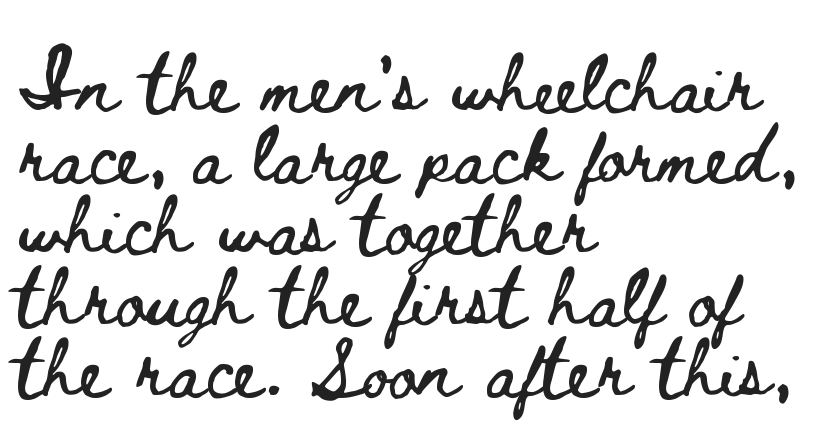
{"width": "wide", "stroke_contrast": "low", "x_height": "small", "monospaced": "no", "underline": "no", "align": "left", "line_spacing": "normal", "line_spacing_ratio": 1.25, "letter_spacing": "normal", "letter_spacing_em": 0.0, "glyph_px": 57}
